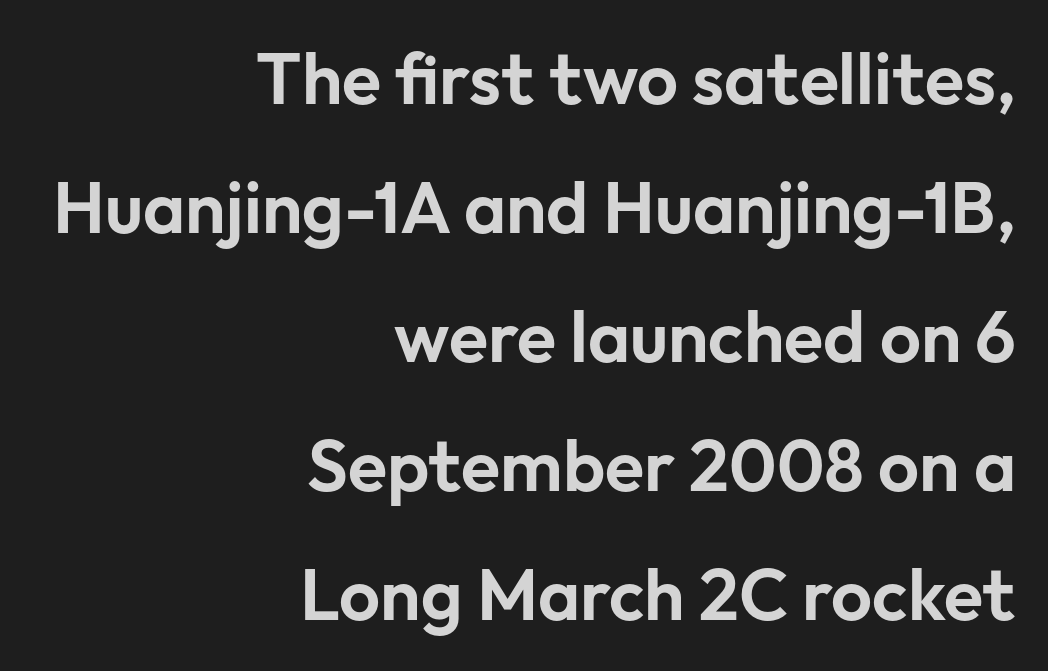
{"serif": "no", "italic": "no", "width": "normal", "stroke_contrast": "low", "x_height": "medium", "monospaced": "no", "underline": "no", "align": "right", "line_spacing_ratio": 1.79, "letter_spacing": "normal", "letter_spacing_em": 0.0, "glyph_px": 72}
